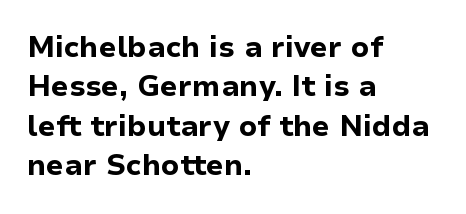
Ordinary non-slanted type is in use. A bare baseline throughout the passage. You could not count columns in this text — the font is proportionally spaced. The letters carry no serifs — their stems end cleanly without finishing strokes. Heavy, bold letterforms. Leading: standard.
